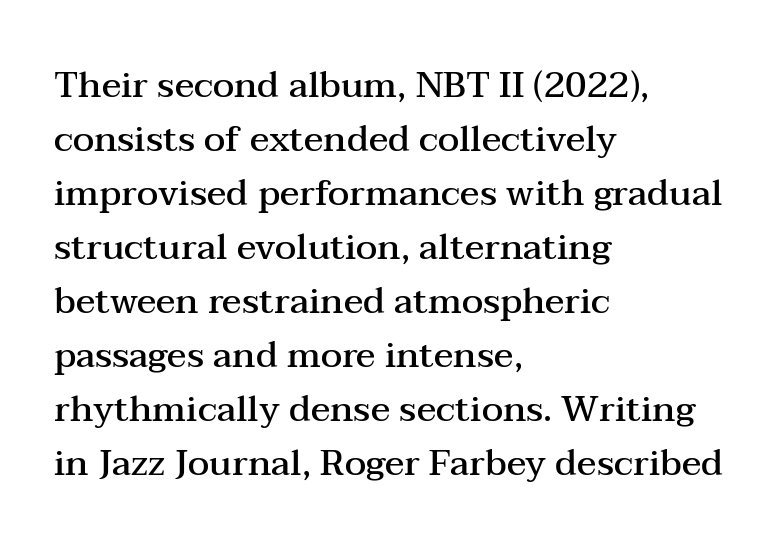
Stems and bowls a touch heavier than normal — semibold. The type sits square on the baseline with zero lean. This sample has the flowing, uneven cadence of proportional lettering. The letterforms sit shoulder to shoulder at normal distance. Horizontally, the lines are justified to the leading edge only.
